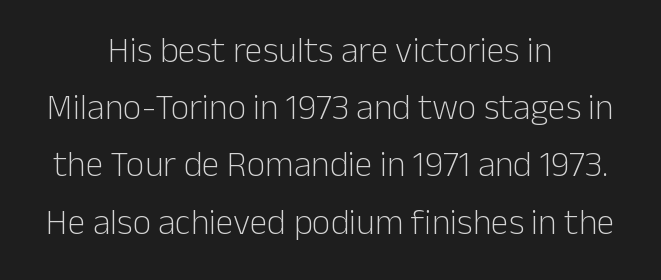
Q: Is the text bold? A: No.
Q: Is the text italic (slanted)? A: No, it is upright.
Q: Is the typeface a serif or a sans-serif typeface? A: Sans-serif.
Q: Is the text underlined? A: No.
Q: How is the paragraph aligned? A: Centered.
Q: Is the spacing between letters normal or unusually wide? A: Normal.
Q: Is the spacing between lines tight, normal or loose? A: Normal.
Q: Width (condensed, normal, or wide)? A: Normal.
Q: Stroke contrast? A: Low.
Q: x-height? A: Medium.
Q: Monospaced? A: No.
